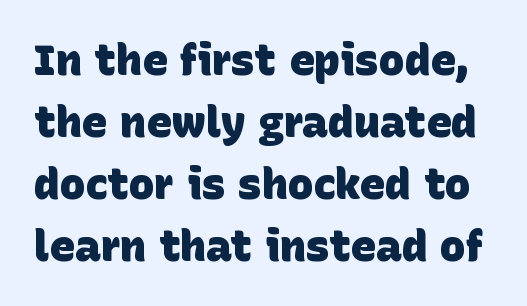
The line texture is even and compact thanks to regular tracking. The sample has been set heavy, in full bold. Baseline-to-baseline distance is the conventional proportion of letter height. The specimen omits any rule beneath the text block's lines. Check where the strokes stop: nothing finishes them off — pure sans.
